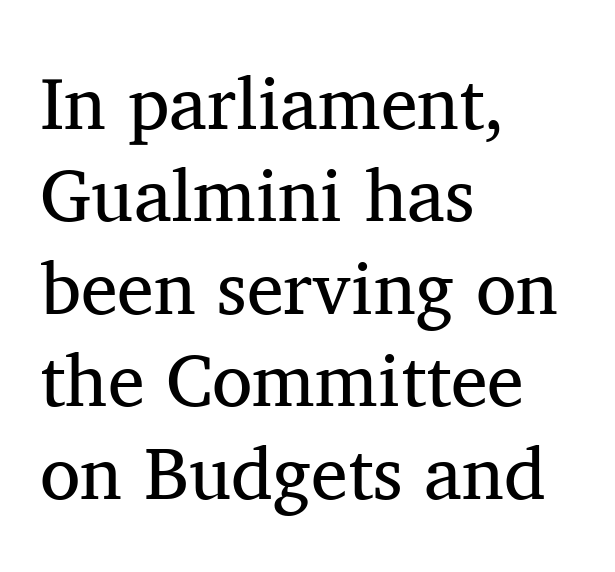
{"serif": "yes", "italic": "no", "bold": "no", "weight": "regular", "width": "normal", "stroke_contrast": "medium", "x_height": "medium", "monospaced": "no", "underline": "no", "align": "left", "line_spacing": "normal", "line_spacing_ratio": 1.25, "letter_spacing": "normal", "letter_spacing_em": 0.0, "glyph_px": 74}
